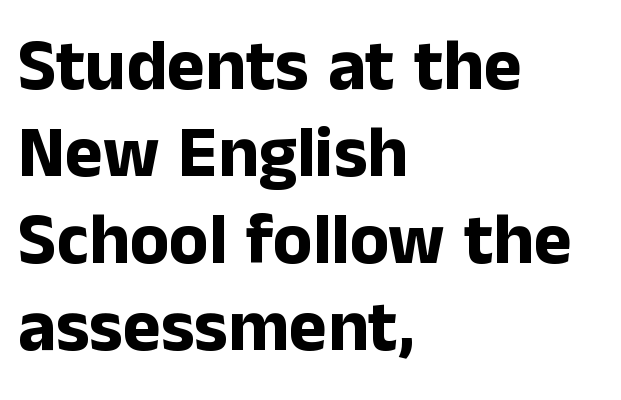
Notice how thick the strokes are: this is what a full bold looks like. The passage shown is typed in a proportional face where columns would drift. The specimen omits any rule beneath the text block's lines. Ascenders rise straight up at ninety degrees. The passage is arranged the way most books set body copy — flush left.
